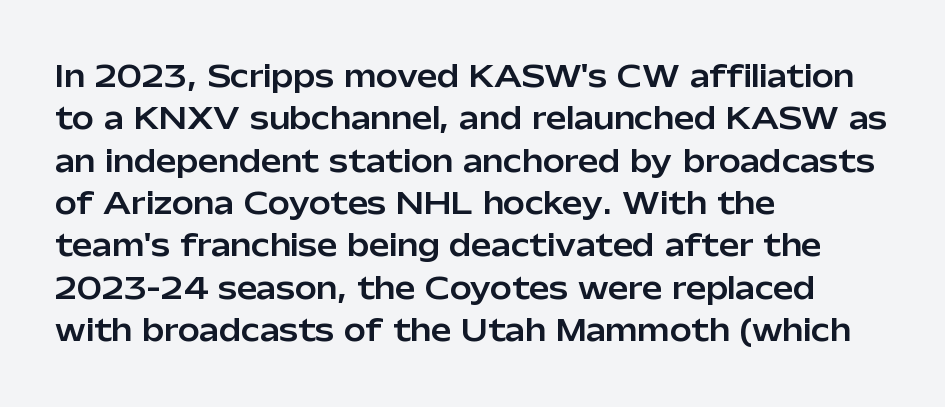
The image shows 29 px sans-serif type, upright; set left-aligned, normal line spacing (1.46x), normal letter spacing, not underlined; low stroke contrast and a medium x-height.
